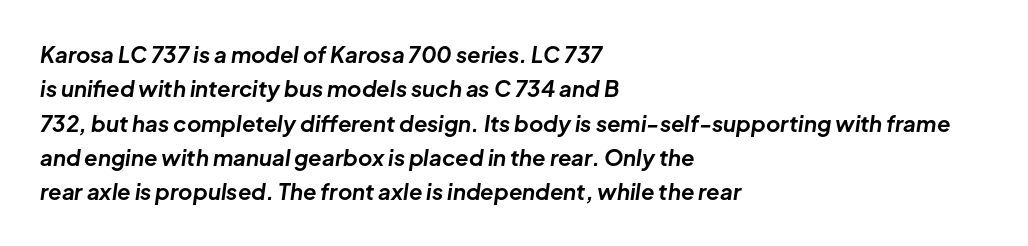
The image shows 22 px bold type, italic (leaning right); set left-aligned, normal line spacing (1.56x), normal letter spacing, not underlined.
